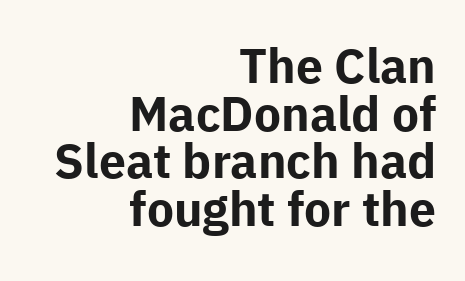
Q: Is the text bold? A: Yes.
Q: Is the text italic (slanted)? A: No, it is upright.
Q: Is the typeface a serif or a sans-serif typeface? A: Sans-serif.
Q: Is the text underlined? A: No.
Q: How is the paragraph aligned? A: Right-aligned.
Q: Is the spacing between letters normal or unusually wide? A: Normal.
Q: Is the spacing between lines tight, normal or loose? A: Tight.
Q: Width (condensed, normal, or wide)? A: Normal.
Q: Stroke contrast? A: Low.
Q: x-height? A: Medium.
Q: Monospaced? A: No.
